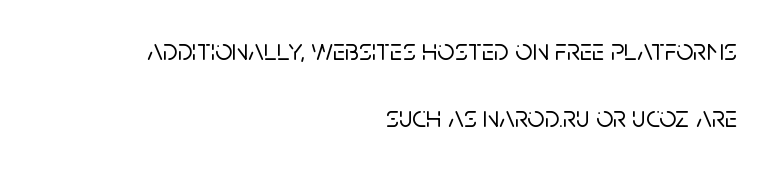
Words appear dense and cohesive because spacing is normal. Quick note: underline off. Ascenders rise straight up at ninety degrees. A sans-serif font was chosen for this passage. Airy leading. Caption: multi-line text, flush right, ragged left.
